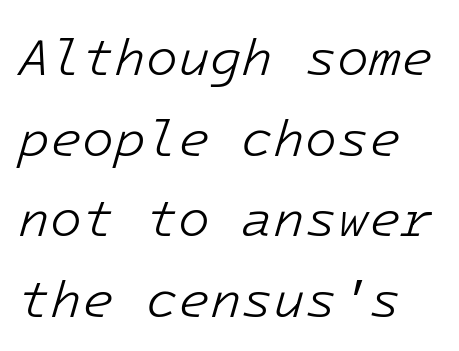
Check under the words: just untouched page. The typeface has the unassuming heft of standard copy or less. In terms of letterspacing, this is plain default setting. Monospaced: the letters line up in strict vertical columns. The axis of the letterforms is tilted away from vertical. Quick note: interline space is typical.
